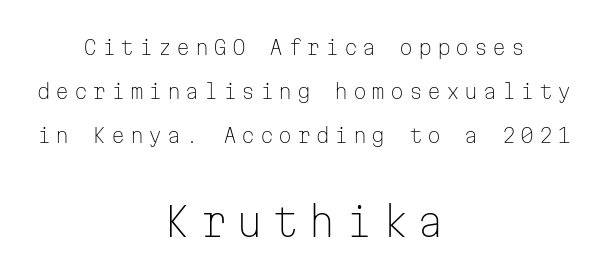
{"serif": "no", "italic": "no", "bold": "no", "weight": "light", "width": "normal", "stroke_contrast": "low", "x_height": "medium", "monospaced": "yes", "underline": "no", "align": "center", "line_spacing": "loose", "line_spacing_ratio": 2.19, "letter_spacing": "wide", "letter_spacing_em": 0.23, "larger_block": "second", "size_ratio": 1.95, "glyph_px": 39}
